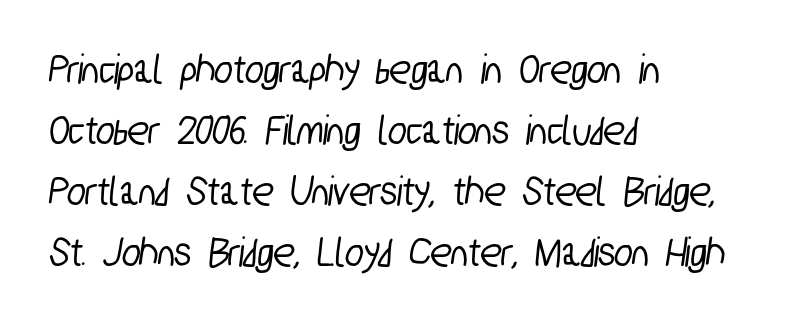
Q: Is the typeface a serif or a sans-serif typeface? A: Sans-serif.
Q: Is the text underlined? A: No.
Q: How is the paragraph aligned? A: Left-aligned.
Q: Is the spacing between letters normal or unusually wide? A: Normal.
Q: Is the spacing between lines tight, normal or loose? A: Normal.
Q: Width (condensed, normal, or wide)? A: Condensed.
Q: Stroke contrast? A: Low.
Q: x-height? A: Medium.
Q: Monospaced? A: No.
